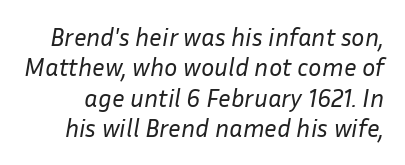
{"italic": "yes", "lean": "right", "slant_degrees": 10, "bold": "no", "underline": "no", "line_spacing_ratio": 1.22, "letter_spacing": "normal", "letter_spacing_em": 0.0, "glyph_px": 25}
